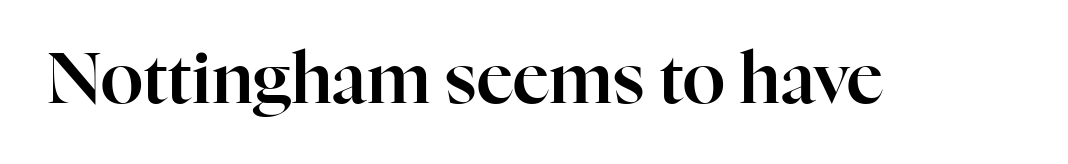
To sum up the face: it has serifs. There is no visible air inserted between adjacent glyphs. Note the varied advance widths — an 'i' is clearly narrower than an 'm'. A typesetter would mark this as roman, not italic. Plain, unruled lines of type.
